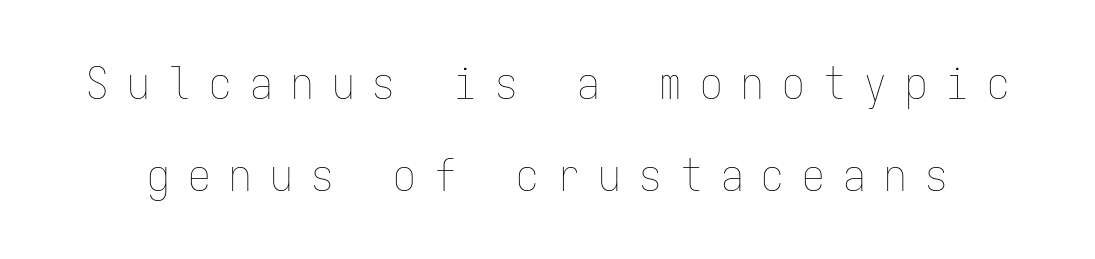
{"italic": "no", "bold": "no", "weight": "thin", "width": "condensed", "stroke_contrast": "low", "x_height": "medium", "monospaced": "yes", "underline": "no", "line_spacing": "loose", "line_spacing_ratio": 2.04, "letter_spacing": "wide", "letter_spacing_em": 0.41, "glyph_px": 45}
